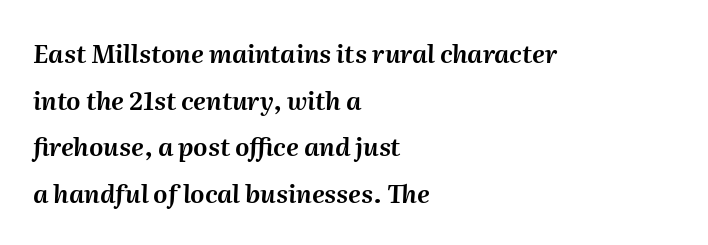
{"italic": "yes", "lean": "right", "slant_degrees": 2, "underline": "no", "align": "left", "line_spacing_ratio": 1.87, "letter_spacing": "normal", "letter_spacing_em": 0.0, "glyph_px": 25}
